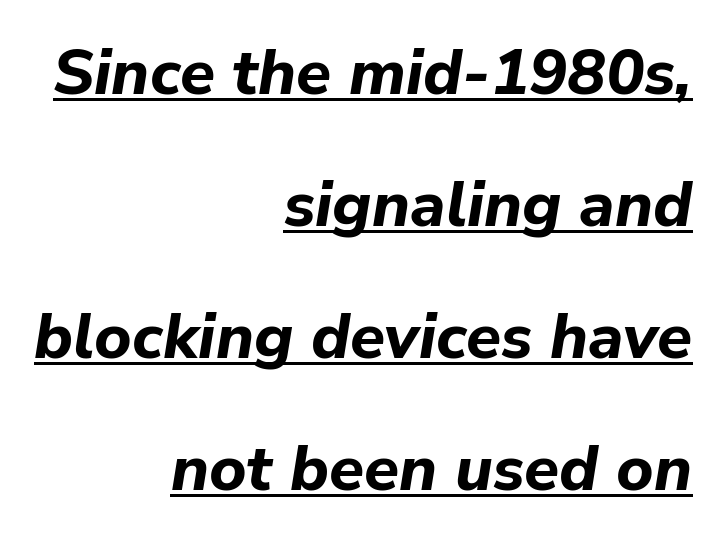
In terms of weight, the rendering is a true, heavy bold. Yep, that's italic — everything's leaning. There is no visible air inserted between adjacent glyphs. Line spacing here is loose. Caption: multi-line text, flush right, ragged left. Character widths vary here, with narrow letters taking less room than wide ones.
